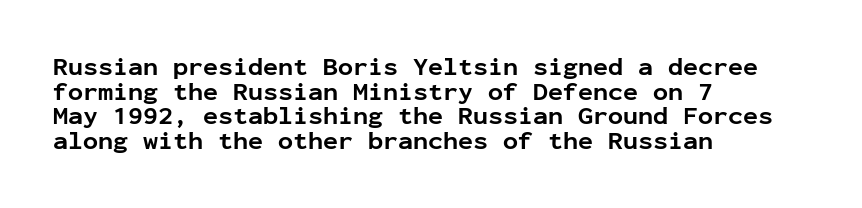
{"italic": "no", "bold": "yes", "underline": "no", "align": "left", "line_spacing": "tight", "line_spacing_ratio": 0.99, "letter_spacing": "normal", "letter_spacing_em": 0.0, "glyph_px": 25}
